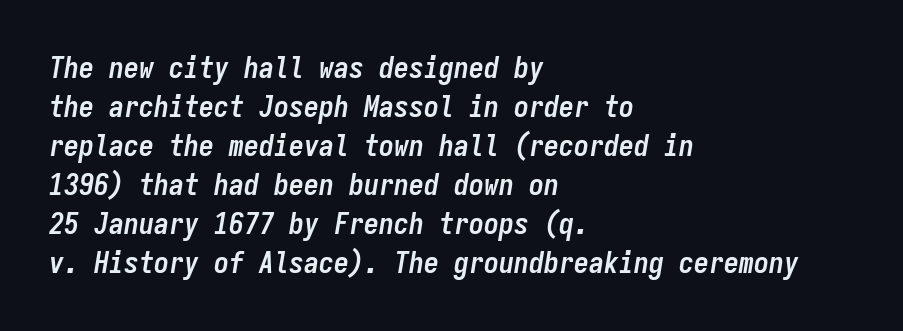
{"italic": "yes", "lean": "right", "slant_degrees": 9, "bold": "yes", "weight": "semibold", "width": "condensed", "stroke_contrast": "low", "x_height": "medium", "monospaced": "yes", "underline": "no", "align": "left", "line_spacing": "normal", "line_spacing_ratio": 1.3, "letter_spacing": "normal", "letter_spacing_em": 0.0, "glyph_px": 30}
